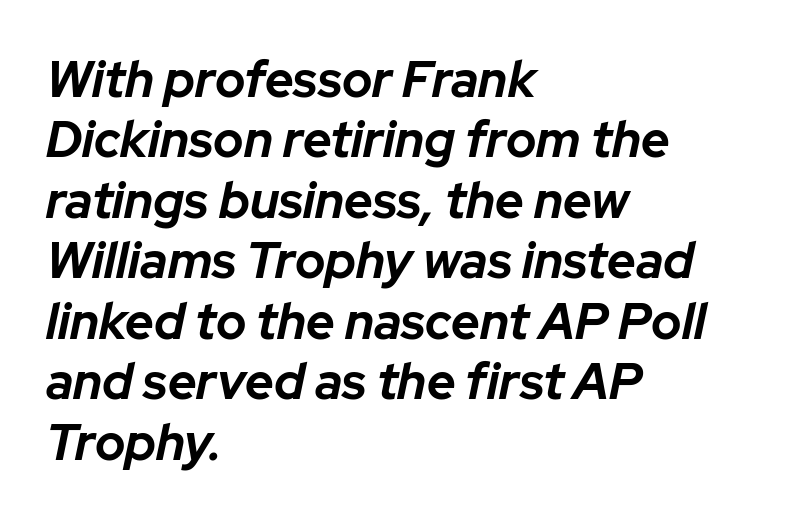
{"italic": "yes", "lean": "right", "slant_degrees": 12, "bold": "yes", "weight": "bold", "width": "normal", "stroke_contrast": "low", "x_height": "medium", "monospaced": "no", "underline": "no", "align": "left", "line_spacing_ratio": 1.21, "letter_spacing": "normal", "letter_spacing_em": 0.0, "glyph_px": 50}
